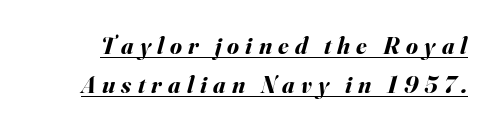
The image shows 24 px bold type, italic (leaning right); set normal line spacing (1.63x), unusually wide letter spacing (+0.26 em), underlined.
